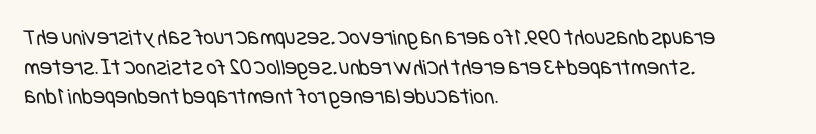
{"bold": "no", "underline": "no", "align": "left", "line_spacing": "normal", "line_spacing_ratio": 1.29, "letter_spacing": "normal", "letter_spacing_em": 0.0, "glyph_px": 23}
